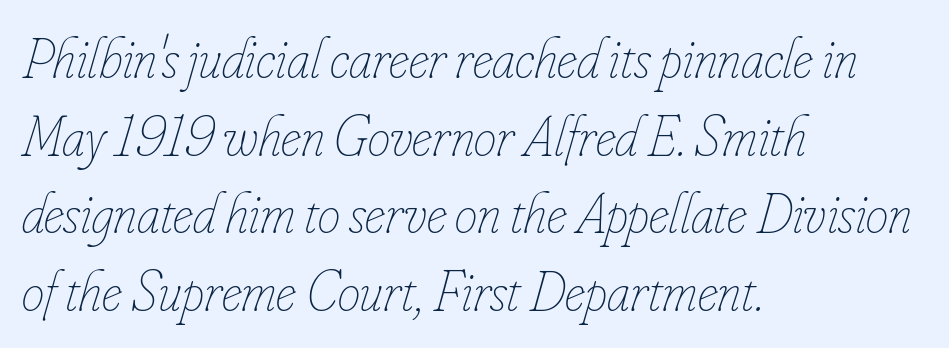
{"italic": "yes", "lean": "right", "slant_degrees": 16, "bold": "no", "weight": "thin", "width": "condensed", "stroke_contrast": "low", "x_height": "small", "monospaced": "no", "underline": "no", "align": "left", "line_spacing": "normal", "line_spacing_ratio": 1.36, "letter_spacing": "normal", "letter_spacing_em": 0.0, "glyph_px": 57}
